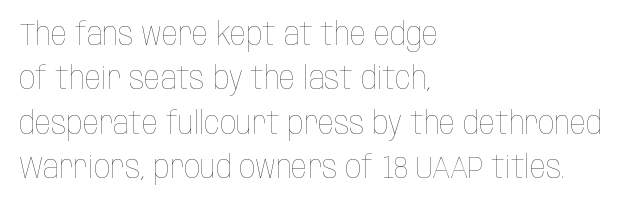
The image shows 32 px thin, condensed type, upright; set left-aligned, normal line spacing (1.39x), normal letter spacing, not underlined; low stroke contrast and a large x-height.
